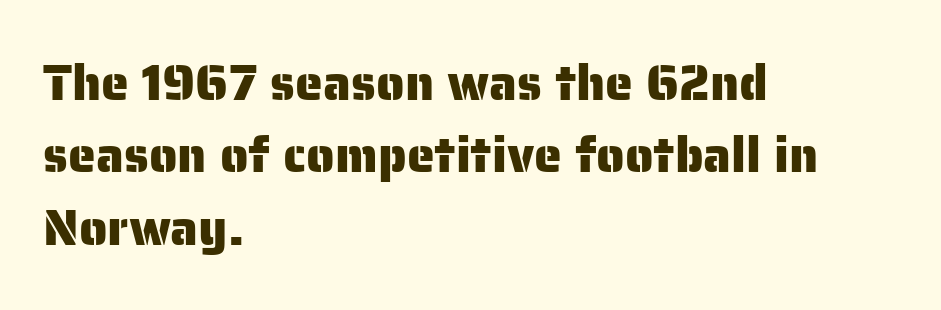
The image shows 50 px sans-serif type, upright; set left-aligned, normal line spacing (1.45x), normal letter spacing, not underlined; low stroke contrast and a medium x-height.
